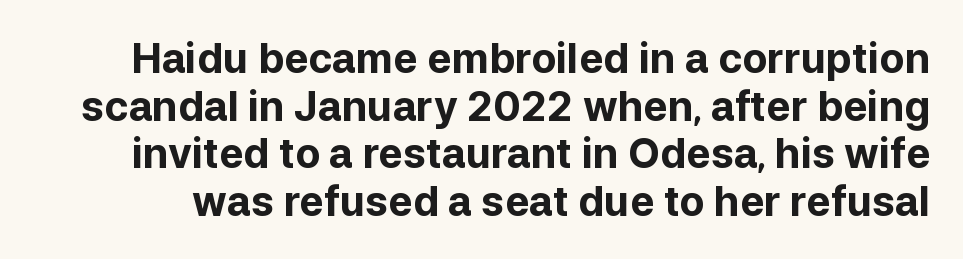
{"serif": "no", "italic": "no", "bold": "yes", "weight": "bold", "width": "normal", "stroke_contrast": "low", "x_height": "medium", "monospaced": "no", "underline": "no", "line_spacing_ratio": 1.16, "letter_spacing": "normal", "letter_spacing_em": 0.0, "glyph_px": 41}
